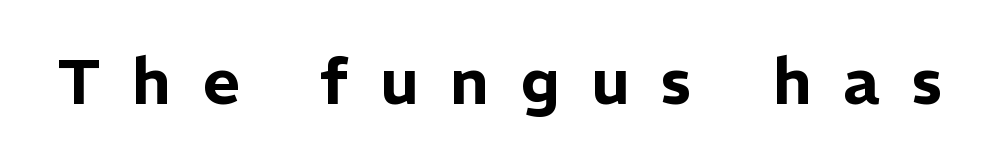
{"serif": "no", "italic": "no", "width": "normal", "stroke_contrast": "low", "x_height": "medium", "monospaced": "no", "underline": "no", "letter_spacing": "wide", "letter_spacing_em": 0.49, "glyph_px": 64}
